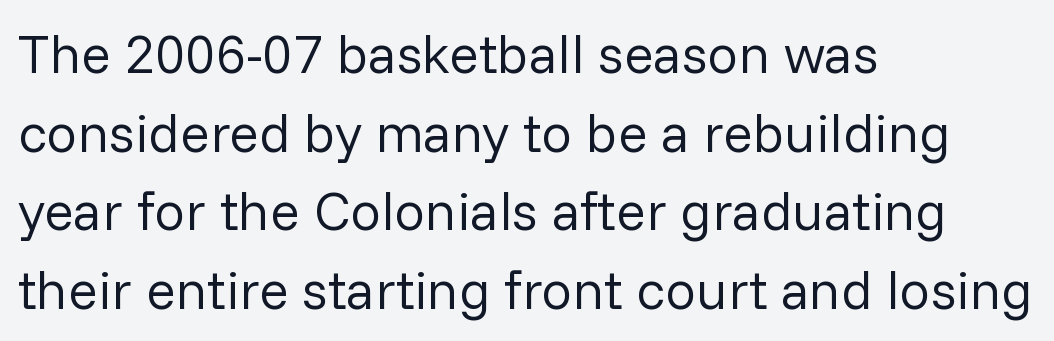
Q: Is the text bold? A: No.
Q: Is the text italic (slanted)? A: No, it is upright.
Q: Is the typeface a serif or a sans-serif typeface? A: Sans-serif.
Q: Is the text underlined? A: No.
Q: How is the paragraph aligned? A: Left-aligned.
Q: Is the spacing between letters normal or unusually wide? A: Normal.
Q: Is the spacing between lines tight, normal or loose? A: Normal.
Q: Width (condensed, normal, or wide)? A: Normal.
Q: Stroke contrast? A: Low.
Q: x-height? A: Medium.
Q: Monospaced? A: No.
